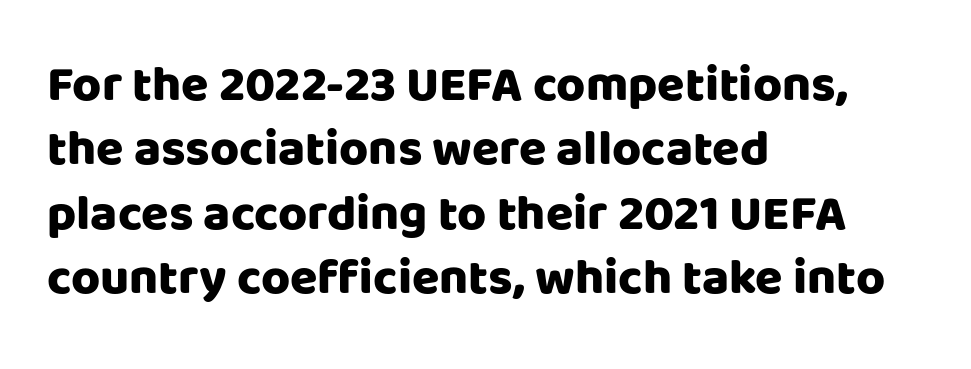
Q: Is the text bold? A: Yes.
Q: Is the text italic (slanted)? A: No, it is upright.
Q: Is the typeface a serif or a sans-serif typeface? A: Sans-serif.
Q: Is the text underlined? A: No.
Q: How is the paragraph aligned? A: Left-aligned.
Q: Is the spacing between letters normal or unusually wide? A: Normal.
Q: Is the spacing between lines tight, normal or loose? A: Normal.
Q: Width (condensed, normal, or wide)? A: Normal.
Q: Stroke contrast? A: Low.
Q: x-height? A: Large.
Q: Monospaced? A: No.
